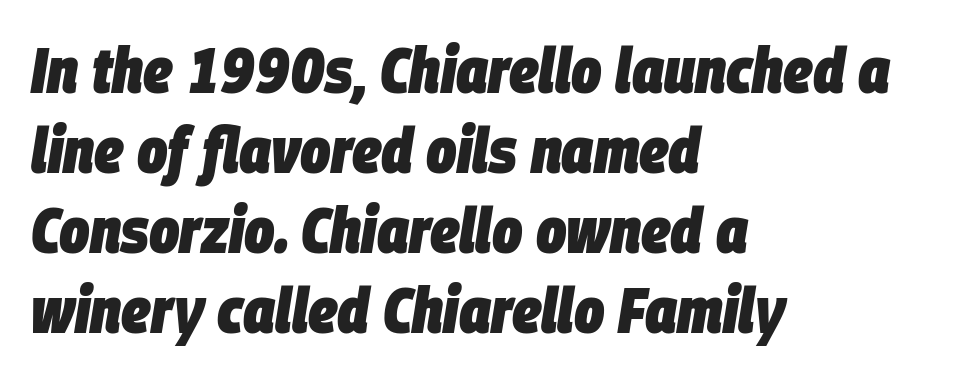
The image shows 64 px heavy, condensed type, italic (leaning right); set left-aligned, normal line spacing (1.25x), normal letter spacing, not underlined; low stroke contrast and a large x-height.
